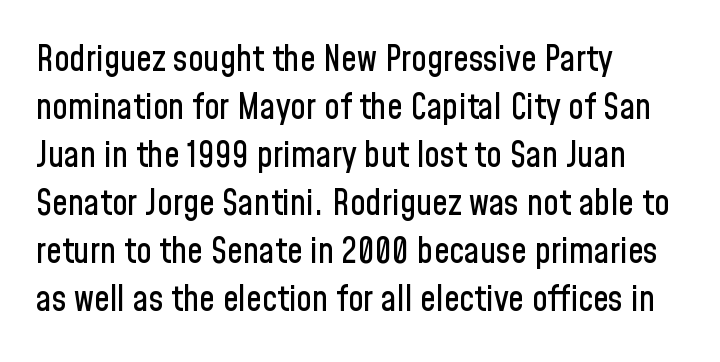
Q: Is the text italic (slanted)? A: No, it is upright.
Q: Is the typeface a serif or a sans-serif typeface? A: Sans-serif.
Q: Is the text underlined? A: No.
Q: How is the paragraph aligned? A: Left-aligned.
Q: Is the spacing between letters normal or unusually wide? A: Normal.
Q: Is the spacing between lines tight, normal or loose? A: Normal.
Q: Width (condensed, normal, or wide)? A: Condensed.
Q: Stroke contrast? A: Low.
Q: x-height? A: Medium.
Q: Monospaced? A: No.
